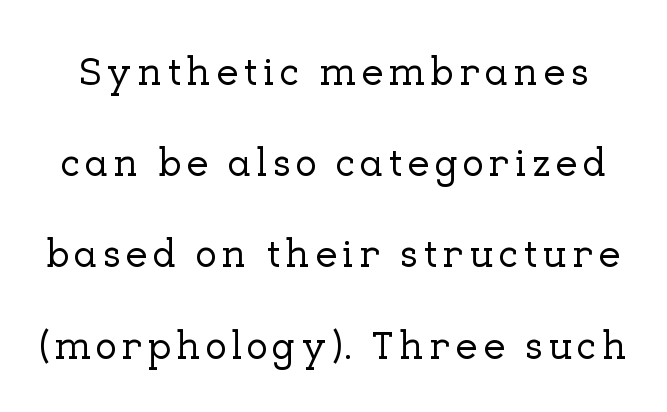
You can tell it's not italic because the verticals are truly vertical. Only glyphs here, with clear space below each row. Is there much room between lines? Yes — plenty of vertical air separates them. These lines are rendered in a variable-pitch font. You can tell from the footed stems that serif type was used.
